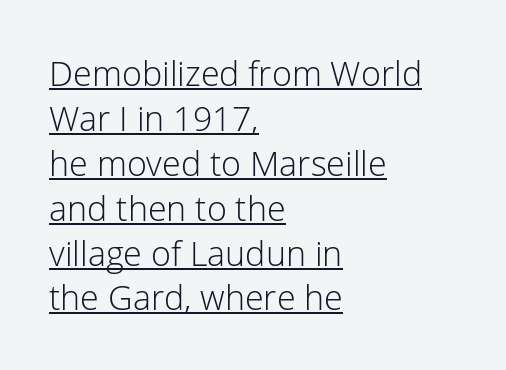
{"serif": "no", "italic": "no", "bold": "no", "weight": "light", "width": "normal", "stroke_contrast": "low", "x_height": "medium", "monospaced": "no", "underline": "yes", "align": "left", "line_spacing": "normal", "line_spacing_ratio": 1.32, "letter_spacing": "normal", "letter_spacing_em": 0.0, "glyph_px": 34}
